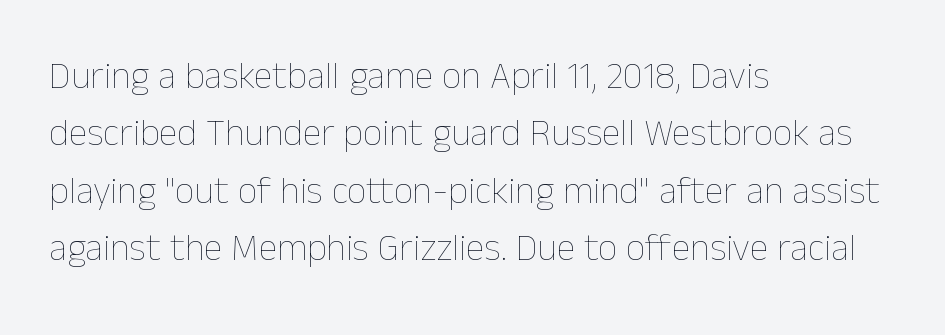
The image shows 38 px thin type, upright; set left-aligned, normal line spacing (1.51x), normal letter spacing, not underlined; low stroke contrast and a medium x-height.
